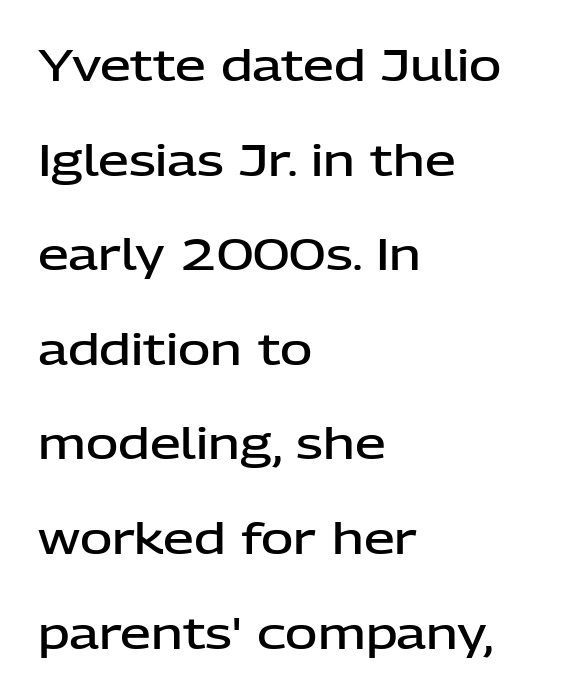
The image shows 44 px semibold sans-serif type, upright; set left-aligned, loose line spacing (2.15x), normal letter spacing, not underlined; low stroke contrast and a medium x-height.
